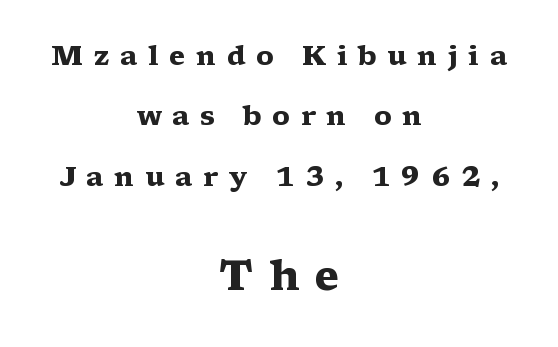
{"serif": "yes", "italic": "no", "bold": "yes", "weight": "heavy", "width": "wide", "stroke_contrast": "medium", "x_height": "medium", "monospaced": "no", "underline": "no", "align": "center", "line_spacing": "loose", "line_spacing_ratio": 2.24, "letter_spacing": "wide", "letter_spacing_em": 0.39, "larger_block": "second", "size_ratio": 1.52, "glyph_px": 41}
